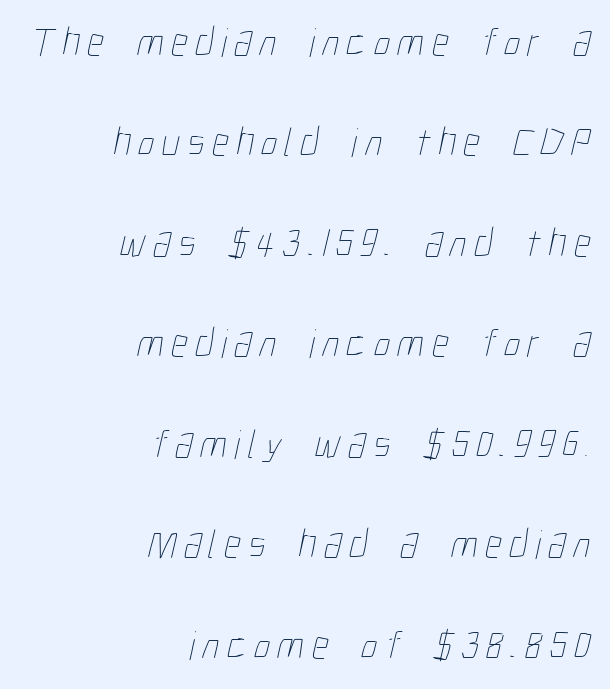
The image shows 41 px thin, condensed type; set right-aligned, loose line spacing (2.45x), not underlined; low stroke contrast and a medium x-height.
